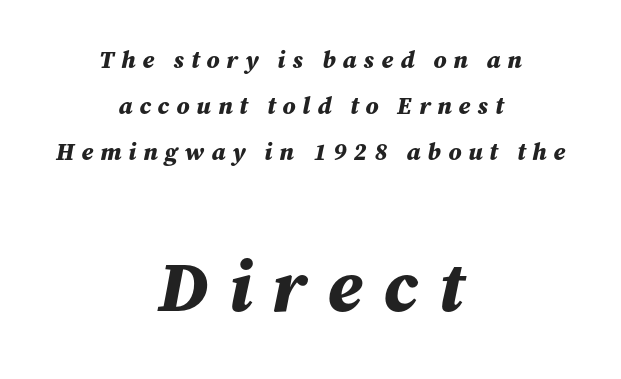
Q: Is the text bold? A: Yes.
Q: Is the text italic (slanted)? A: Yes, it leans right by about 12 degrees.
Q: Is the text underlined? A: No.
Q: How is the paragraph aligned? A: Centered.
Q: Is the spacing between letters normal or unusually wide? A: Unusually wide.
Q: Is the spacing between lines tight, normal or loose? A: Loose.
Q: Which block of text is set in a larger size, the first (top) or the second (bottom)? A: The second (bottom) one.
Q: Width (condensed, normal, or wide)? A: Normal.
Q: Stroke contrast? A: Medium.
Q: x-height? A: Medium.
Q: Monospaced? A: No.
